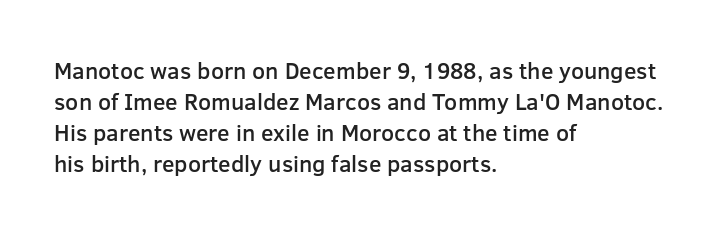
{"italic": "no", "bold": "semi", "underline": "no", "align": "left", "line_spacing": "normal", "line_spacing_ratio": 1.35, "letter_spacing": "normal", "letter_spacing_em": 0.0, "glyph_px": 23}
